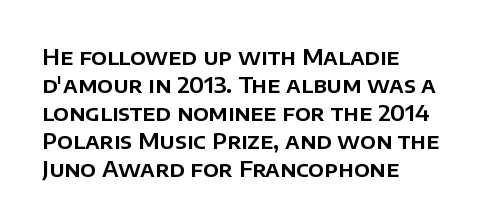
The image shows 22 px text type, upright; set left-aligned, normal line spacing (1.27x), normal letter spacing, not underlined.
